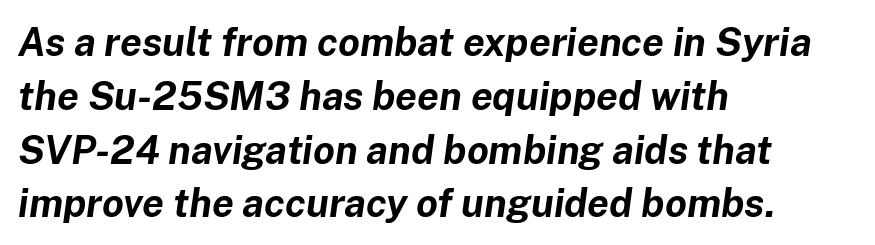
The image shows 39 px bold type, italic (leaning right); set left-aligned, normal line spacing (1.38x), normal letter spacing, not underlined; low stroke contrast and a medium x-height.
